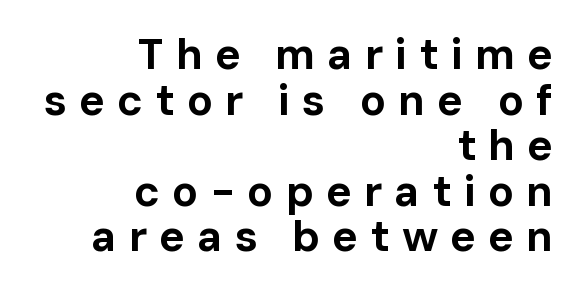
The words here are not underlined. A typesetter would call this leading minimal, almost set solid. The strokes are fattened all the way to bold. Does the lettering tilt? It doesn't — this is upright. You could not count columns in this text — the font is proportionally spaced.
